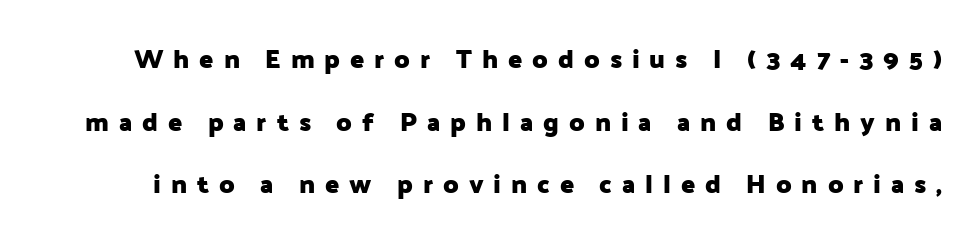
{"italic": "no", "bold": "yes", "underline": "no", "line_spacing": "loose", "line_spacing_ratio": 2.41, "letter_spacing": "wide", "letter_spacing_em": 0.38, "glyph_px": 26}
